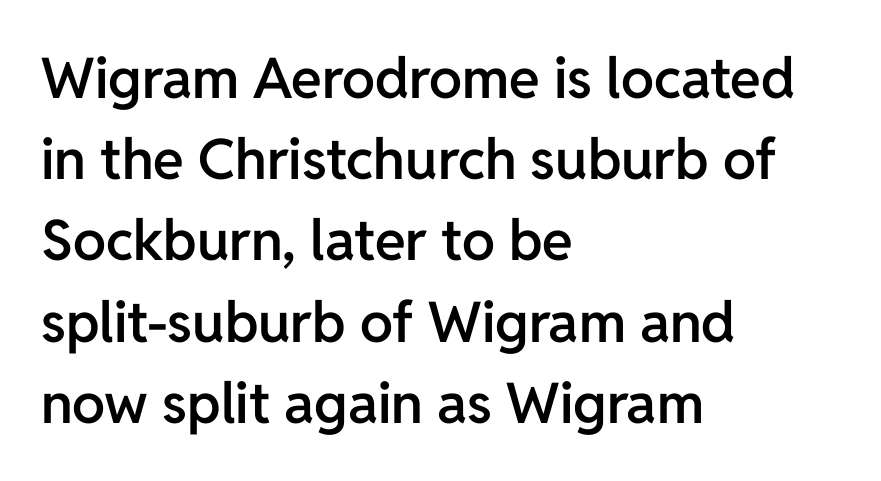
The lines in this sample share a left origin and differ only in where they stop. The strokes are fattened partway — semibold, not bold. Students, note that the glyphs here touch the page at normal intervals. Line spacing here is normal. You could not count columns in this text — the font is proportionally spaced.
